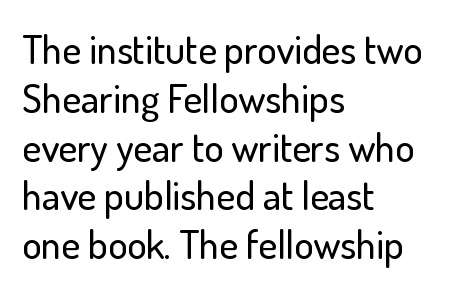
Q: Is the text italic (slanted)? A: No, it is upright.
Q: Is the typeface a serif or a sans-serif typeface? A: Sans-serif.
Q: Is the text underlined? A: No.
Q: How is the paragraph aligned? A: Left-aligned.
Q: Is the spacing between letters normal or unusually wide? A: Normal.
Q: Width (condensed, normal, or wide)? A: Normal.
Q: Stroke contrast? A: Low.
Q: x-height? A: Small.
Q: Monospaced? A: No.
